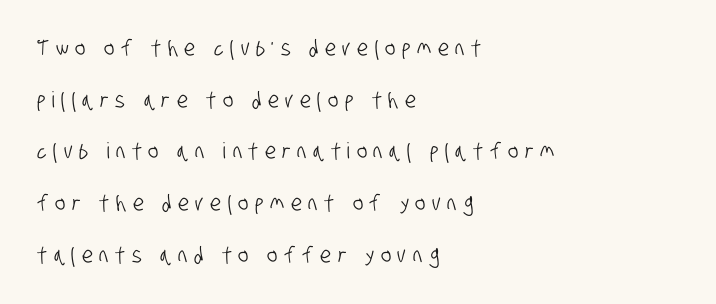
Q: Is the text underlined? A: No.
Q: How is the paragraph aligned? A: Left-aligned.
Q: Is the spacing between letters normal or unusually wide? A: Unusually wide.
Q: Is the spacing between lines tight, normal or loose? A: Loose.
